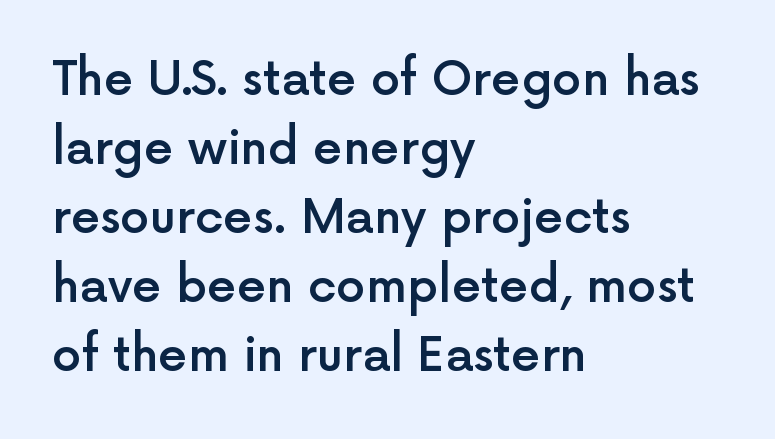
The image shows 47 px semibold sans-serif type, upright; set left-aligned, normal line spacing (1.47x), normal letter spacing, not underlined; a medium x-height.
